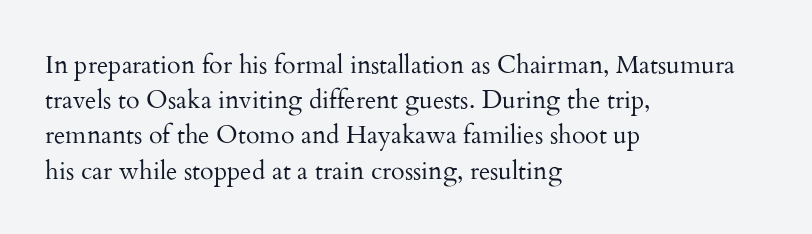
Weight: not bold — regular or lighter. Summary of vertical rhythm: regular, with standard interline spacing. Italic? Not at all — the glyphs are vertical. Words appear dense and cohesive because spacing is normal. Glance below the letters and you will spot only blank space.
